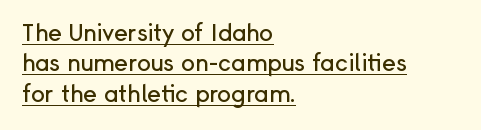
Vertically, the passage feels balanced, rows spaced as you'd expect. Does the lettering tilt? It doesn't — this is upright. The letterforms sit shoulder to shoulder at normal distance. The compositor pushed each line to the left boundary. Has an underline been added? It has.
